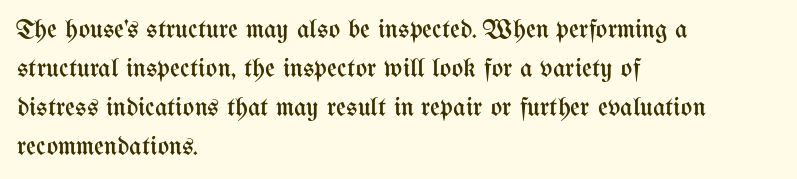
The image shows 27 px text type, upright; set left-aligned, normal line spacing (1.44x), normal letter spacing, not underlined.
